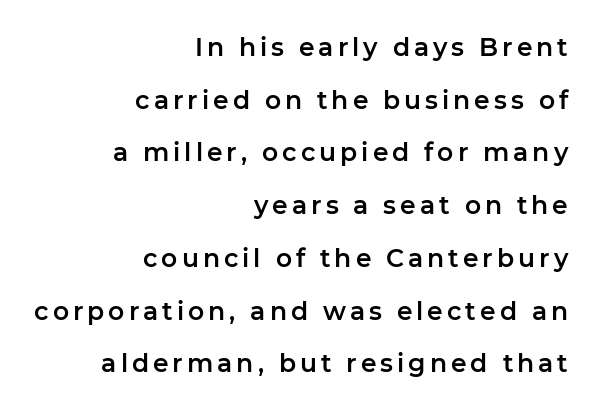
The type sits square on the baseline with zero lean. The text block is weighted toward the right margin, trailing off unevenly leftward. Leading: increased. The gap between lines stays unmarked.
